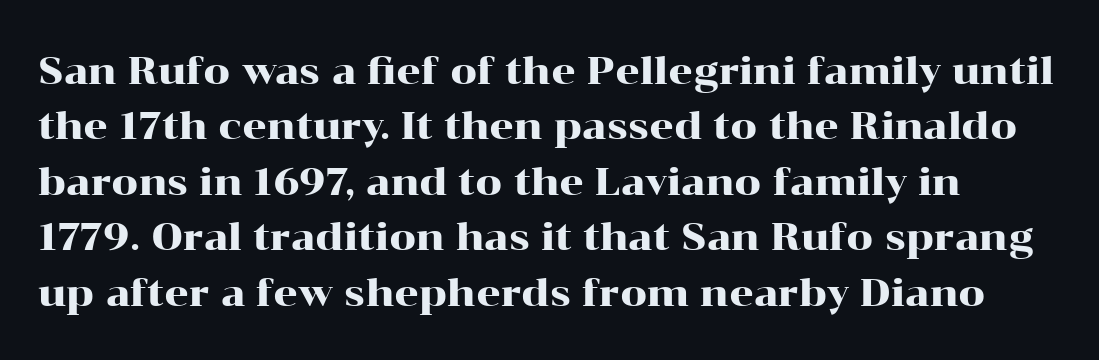
The image shows 38 px wide serif type, upright; set normal line spacing (1.46x), normal letter spacing, not underlined; high stroke contrast and a medium x-height.
